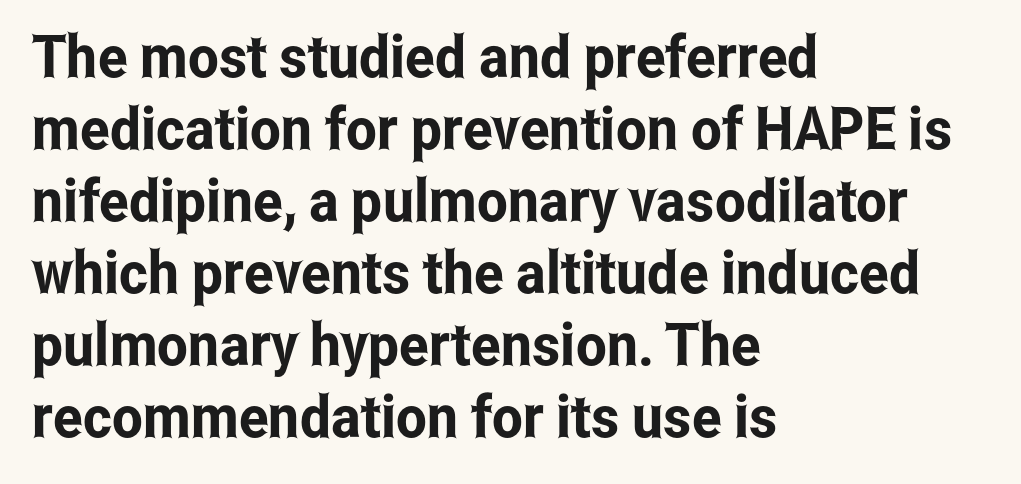
{"serif": "no", "italic": "no", "width": "condensed", "stroke_contrast": "low", "x_height": "medium", "monospaced": "no", "underline": "no", "align": "left", "line_spacing_ratio": 1.22, "letter_spacing": "normal", "letter_spacing_em": 0.0, "glyph_px": 59}
